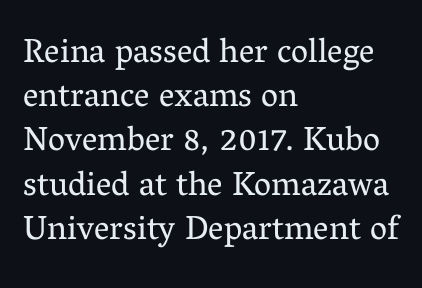
{"serif": "yes", "italic": "no", "bold": "no", "weight": "regular", "width": "normal", "stroke_contrast": "medium", "x_height": "medium", "monospaced": "no", "underline": "no", "align": "left", "line_spacing": "normal", "line_spacing_ratio": 1.3, "letter_spacing": "normal", "letter_spacing_em": 0.0, "glyph_px": 34}
